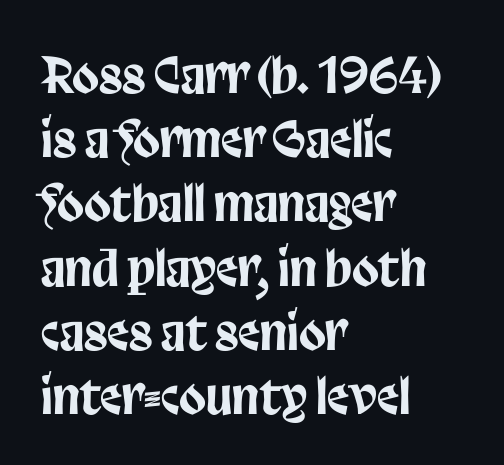
{"serif": "no", "italic": "no", "width": "condensed", "stroke_contrast": "low", "x_height": "large", "monospaced": "no", "underline": "no", "align": "left", "line_spacing": "normal", "line_spacing_ratio": 1.31, "letter_spacing": "normal", "letter_spacing_em": 0.0, "glyph_px": 49}
